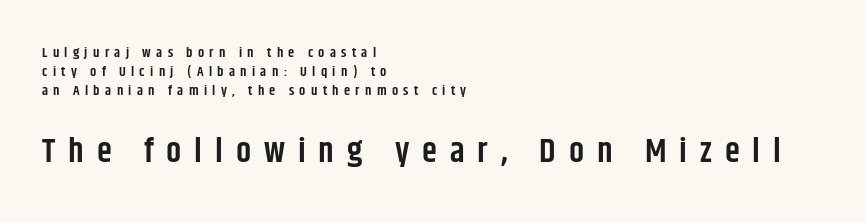
The typesetter chose a ragged-right arrangement here. Words appear elongated and porous because spacing is wide. Rendered with straight, roman letterforms. Top chunk: small. Bottom chunk: large.
